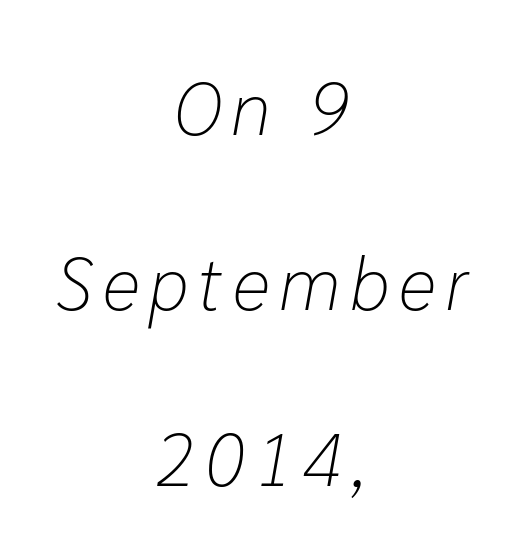
You could not count columns in this text — the font is proportionally spaced. Students, observe: this is what heavily led, spacious text looks like. Summary of weight: not heavy and not bold. Which margin do the lines hug? Neither — every line sits in the middle. Letters rest on an invisible, unmarked baseline. Posture: slanted.
